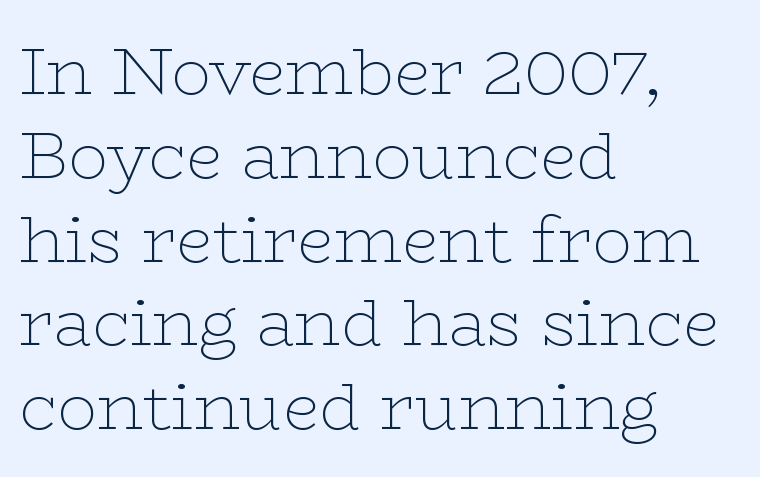
{"serif": "yes", "italic": "no", "bold": "no", "weight": "thin", "width": "wide", "stroke_contrast": "low", "x_height": "medium", "monospaced": "no", "underline": "no", "align": "left", "line_spacing": "normal", "line_spacing_ratio": 1.27, "letter_spacing": "normal", "letter_spacing_em": 0.0, "glyph_px": 66}
